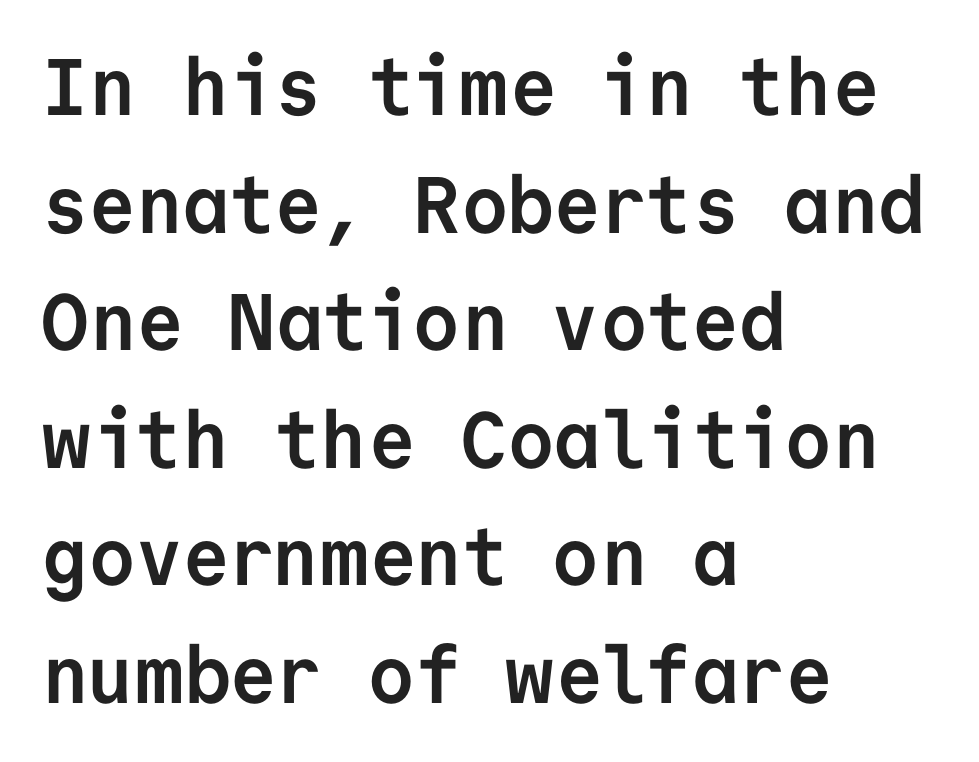
Q: Is the text bold? A: Yes.
Q: Is the text italic (slanted)? A: No, it is upright.
Q: Is the typeface a serif or a sans-serif typeface? A: Sans-serif.
Q: Is the text underlined? A: No.
Q: How is the paragraph aligned? A: Left-aligned.
Q: Is the spacing between letters normal or unusually wide? A: Normal.
Q: Is the spacing between lines tight, normal or loose? A: Normal.
Q: Width (condensed, normal, or wide)? A: Normal.
Q: Stroke contrast? A: Low.
Q: x-height? A: Medium.
Q: Monospaced? A: Yes.
